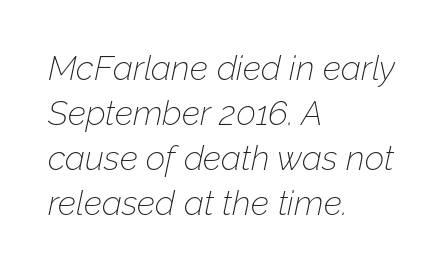
{"italic": "yes", "lean": "right", "slant_degrees": 12, "bold": "no", "weight": "thin", "width": "normal", "stroke_contrast": "low", "x_height": "medium", "monospaced": "no", "underline": "no", "align": "left", "line_spacing": "normal", "line_spacing_ratio": 1.32, "letter_spacing": "normal", "letter_spacing_em": 0.0, "glyph_px": 34}
